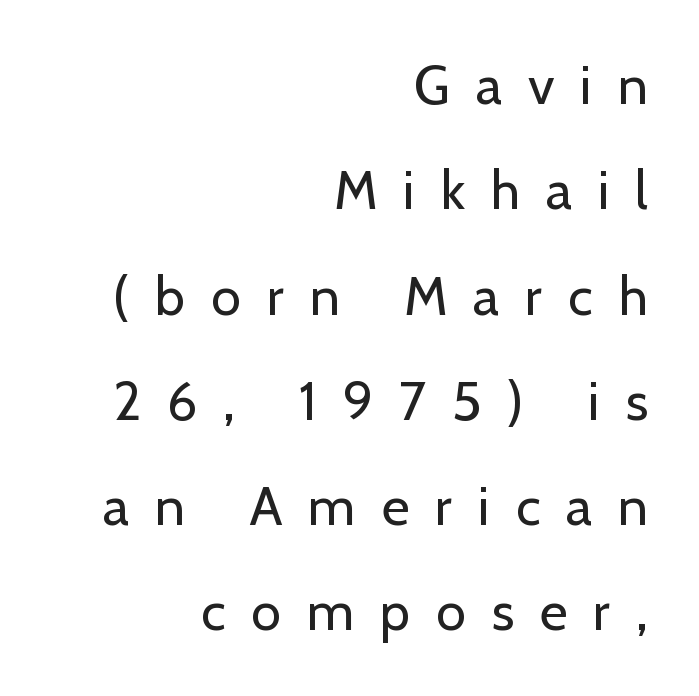
{"serif": "no", "italic": "no", "bold": "no", "weight": "regular", "width": "normal", "stroke_contrast": "low", "x_height": "medium", "monospaced": "no", "underline": "no", "align": "right", "line_spacing": "loose", "line_spacing_ratio": 1.95, "letter_spacing": "wide", "letter_spacing_em": 0.48, "glyph_px": 54}
